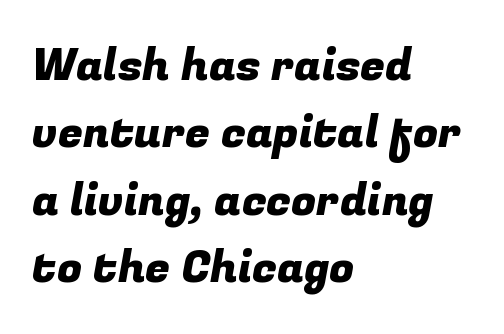
Q: Is the typeface a serif or a sans-serif typeface? A: Sans-serif.
Q: Is the text underlined? A: No.
Q: How is the paragraph aligned? A: Left-aligned.
Q: Is the spacing between letters normal or unusually wide? A: Normal.
Q: Is the spacing between lines tight, normal or loose? A: Normal.
Q: Width (condensed, normal, or wide)? A: Normal.
Q: Stroke contrast? A: Low.
Q: x-height? A: Medium.
Q: Monospaced? A: No.
